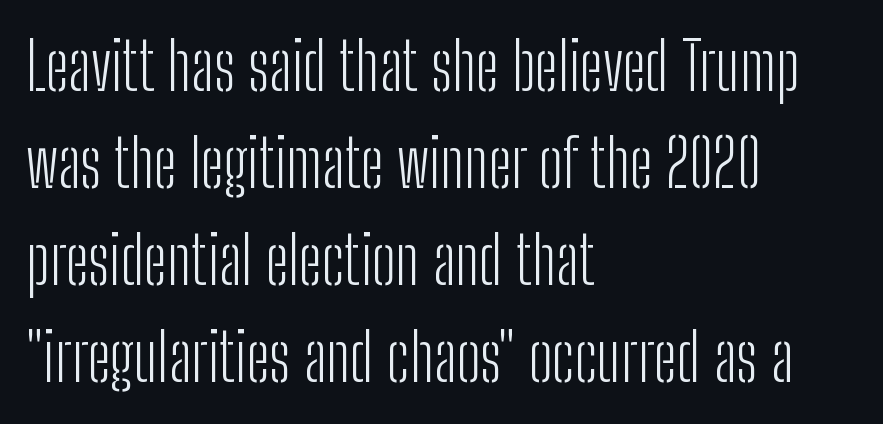
{"serif": "no", "italic": "no", "bold": "no", "weight": "light", "width": "condensed", "stroke_contrast": "low", "x_height": "medium", "monospaced": "no", "underline": "no", "align": "left", "line_spacing": "normal", "line_spacing_ratio": 1.47, "letter_spacing": "normal", "letter_spacing_em": 0.0, "glyph_px": 66}
